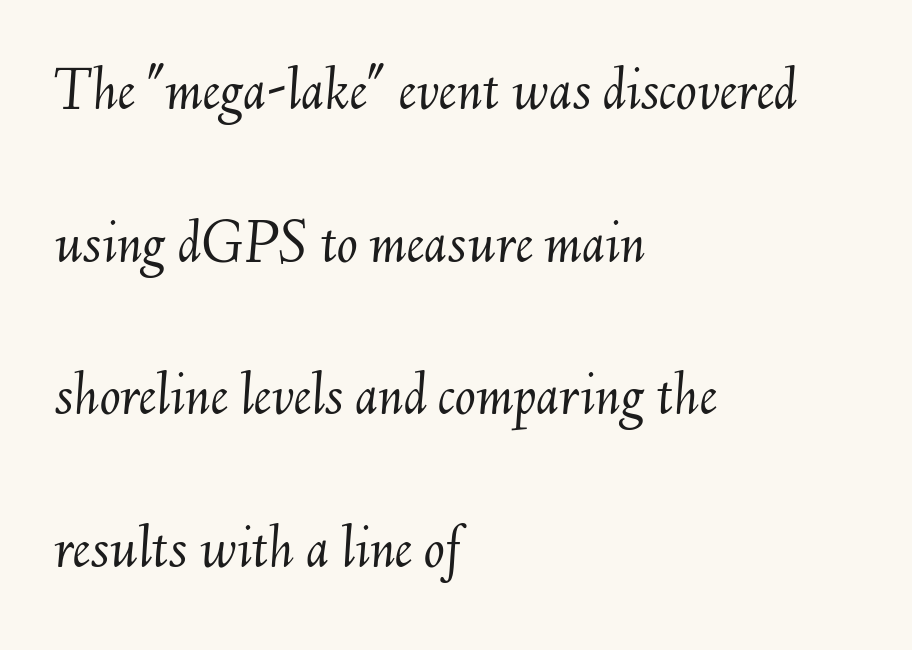
{"italic": "yes", "lean": "right", "slant_degrees": 6, "bold": "no", "weight": "light", "width": "normal", "stroke_contrast": "medium", "x_height": "small", "monospaced": "no", "underline": "no", "align": "left", "line_spacing": "loose", "line_spacing_ratio": 2.46, "letter_spacing": "normal", "letter_spacing_em": 0.0, "glyph_px": 62}
